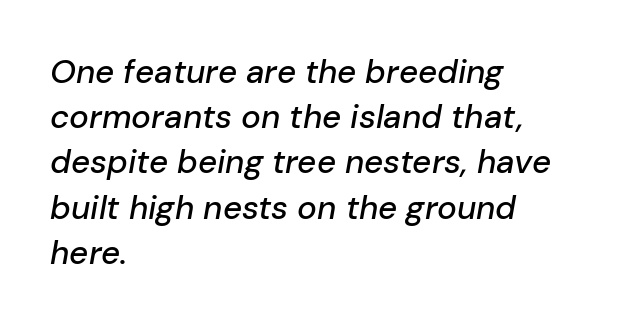
The image shows 33 px text type, italic (leaning right); set left-aligned, normal line spacing (1.37x), normal letter spacing, not underlined; low stroke contrast and a medium x-height.
